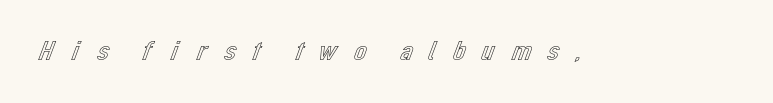
Q: Is the text italic (slanted)? A: Yes.
Q: Is the text underlined? A: No.
Q: Is the spacing between letters normal or unusually wide? A: Unusually wide.
Q: Width (condensed, normal, or wide)? A: Normal.
Q: x-height? A: Medium.
Q: Monospaced? A: No.
